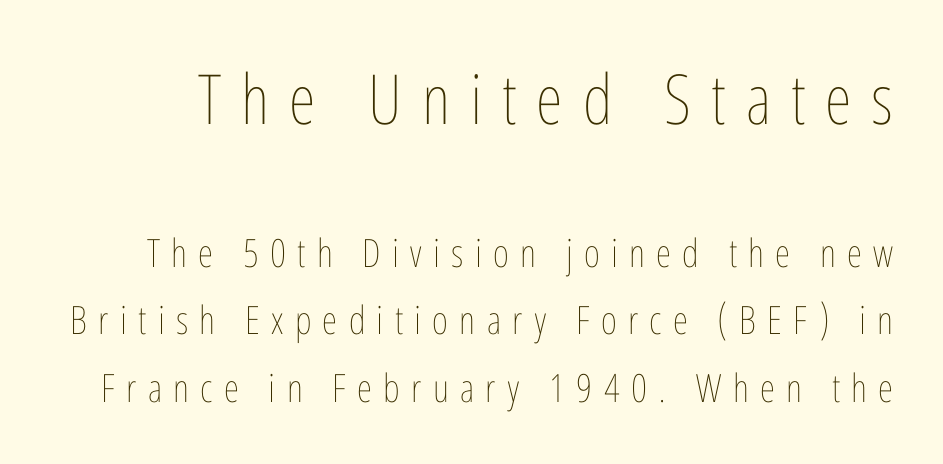
Q: Is the text bold? A: No.
Q: Is the text italic (slanted)? A: No, it is upright.
Q: Is the text underlined? A: No.
Q: Is the spacing between letters normal or unusually wide? A: Unusually wide.
Q: Which block of text is set in a larger size, the first (top) or the second (bottom)? A: The first (top) one.
Q: Width (condensed, normal, or wide)? A: Condensed.
Q: Stroke contrast? A: Low.
Q: x-height? A: Medium.
Q: Monospaced? A: No.
